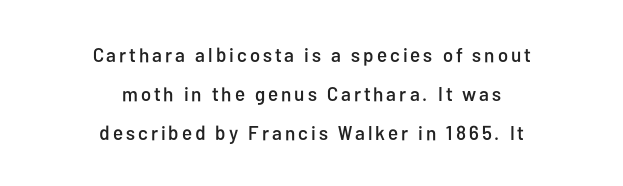
{"italic": "no", "underline": "no", "align": "center", "line_spacing": "loose", "line_spacing_ratio": 1.94, "glyph_px": 20}
